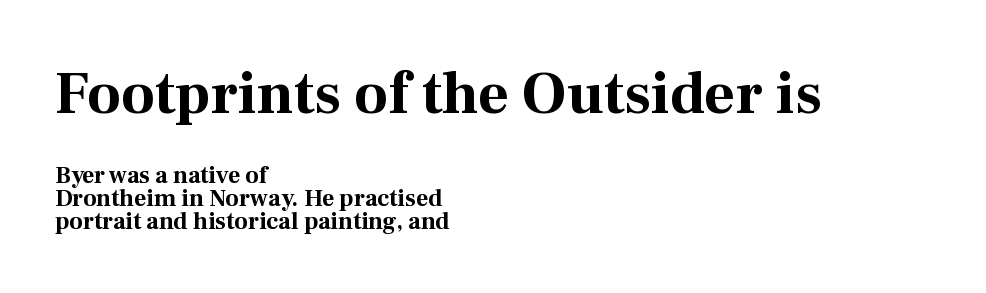
The rendering uses a bold face; every stroke is thick and dark. Left-aligned paragraph, ragged on the right. The typography opts for an upright posture over an oblique one. The specimen omits any rule beneath the text block's lines. The letterforms sit shoulder to shoulder at normal distance.
